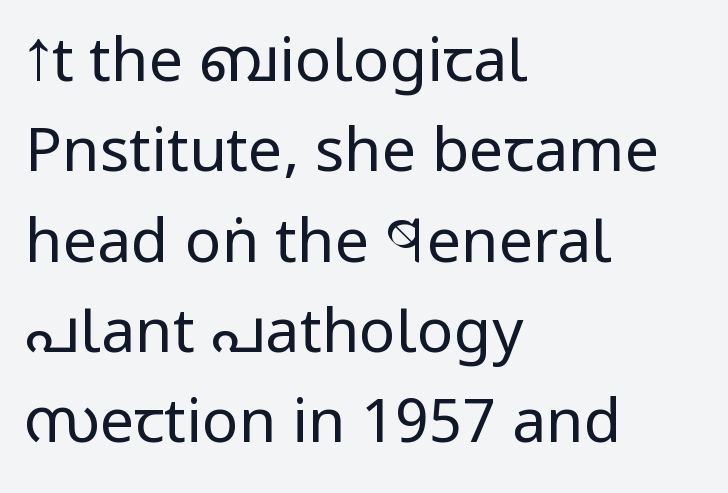
{"serif": "no", "italic": "no", "bold": "no", "weight": "regular", "width": "condensed", "stroke_contrast": "low", "x_height": "large", "monospaced": "no", "underline": "no", "align": "left", "line_spacing": "normal", "line_spacing_ratio": 1.48, "letter_spacing": "normal", "letter_spacing_em": 0.0, "glyph_px": 61}
